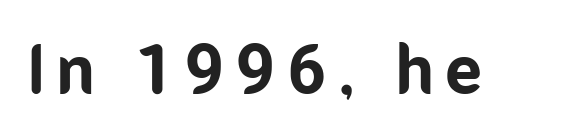
You can tell it's not italic because the verticals are truly vertical. Plain, unruled lines of type. The rendering uses natural spacing where letterforms have individual widths. Stroke thickness is high; the sample reads as a true bold. Does the type have serifs? No, each stem ends abruptly.
